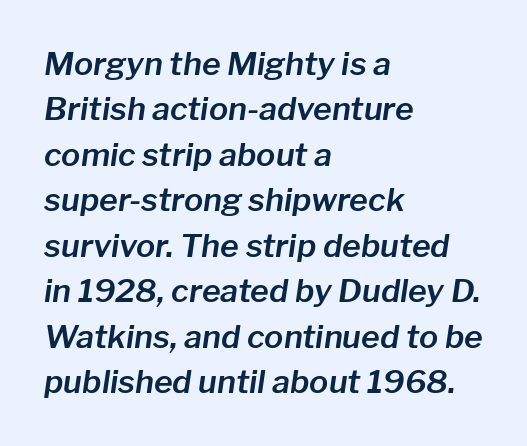
The image shows 32 px text type, italic (leaning right); set left-aligned, normal line spacing (1.42x), normal letter spacing, not underlined; low stroke contrast and a medium x-height.
